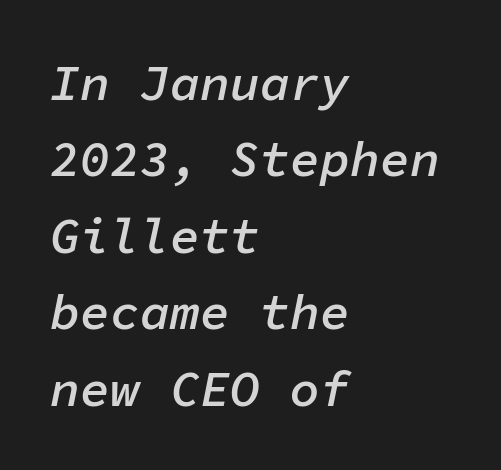
Inter-character spacing is left at the font's built-in metrics. This sample has the even, mechanical cadence of fixed-width lettering. The typesetting leans somewhat heavy: a semibold. A classic flush-left, rag-right setting is used for this passage.
